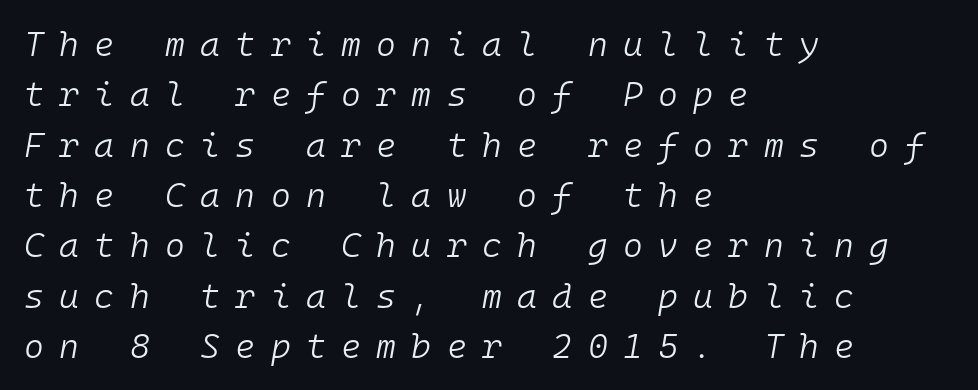
{"italic": "yes", "lean": "right", "slant_degrees": 10, "bold": "no", "weight": "light", "width": "normal", "stroke_contrast": "low", "x_height": "medium", "monospaced": "yes", "underline": "no", "align": "left", "line_spacing": "normal", "line_spacing_ratio": 1.48, "letter_spacing": "wide", "letter_spacing_em": 0.45, "glyph_px": 34}
